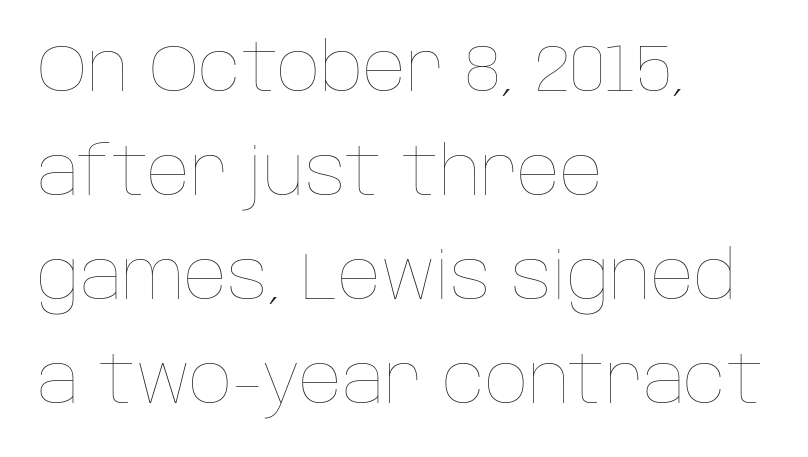
{"italic": "no", "bold": "no", "weight": "thin", "width": "normal", "stroke_contrast": "low", "x_height": "large", "monospaced": "no", "underline": "no", "align": "left", "line_spacing": "normal", "line_spacing_ratio": 1.55, "letter_spacing": "normal", "letter_spacing_em": 0.0, "glyph_px": 67}
